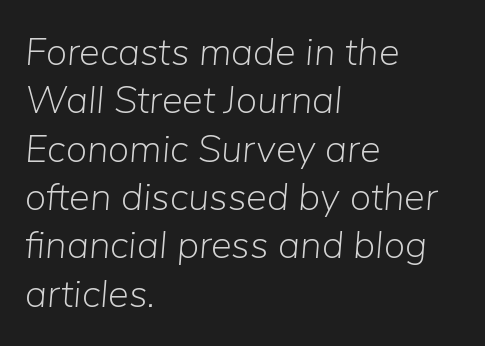
{"italic": "yes", "lean": "right", "slant_degrees": 5, "bold": "no", "weight": "light", "width": "normal", "stroke_contrast": "low", "x_height": "medium", "monospaced": "no", "underline": "no", "align": "left", "line_spacing_ratio": 1.24, "letter_spacing": "normal", "letter_spacing_em": 0.0, "glyph_px": 39}
